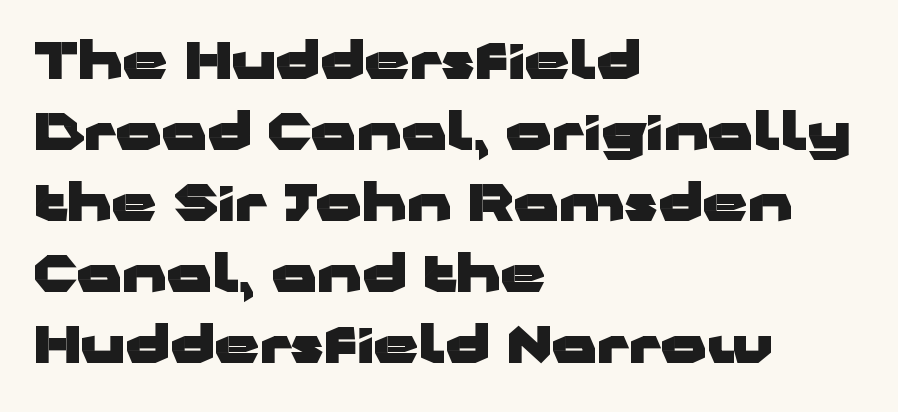
{"serif": "no", "italic": "no", "bold": "yes", "weight": "heavy", "width": "wide", "stroke_contrast": "low", "x_height": "medium", "monospaced": "no", "underline": "no", "align": "left", "line_spacing": "normal", "line_spacing_ratio": 1.42, "letter_spacing": "normal", "letter_spacing_em": 0.0, "glyph_px": 50}
